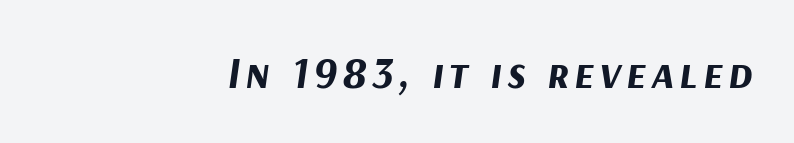
{"italic": "yes", "lean": "right", "slant_degrees": 9, "bold": "yes", "weight": "bold", "width": "normal", "stroke_contrast": "medium", "x_height": "medium", "monospaced": "no", "underline": "no", "align": "right", "glyph_px": 45}
